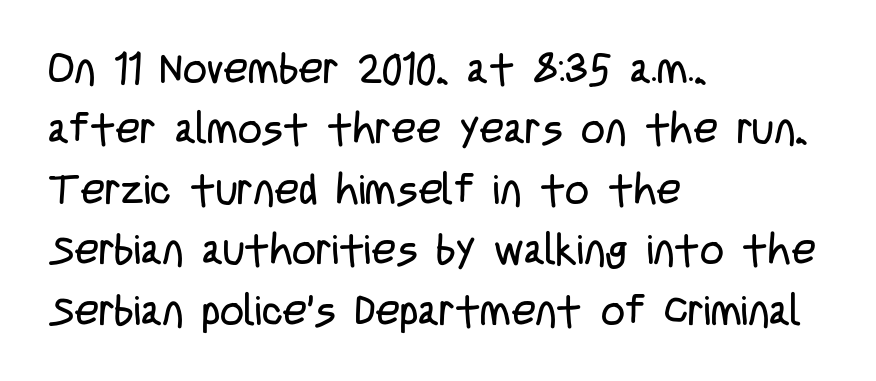
The image shows 42 px regular-weight, condensed sans-serif type, upright; set left-aligned, normal line spacing (1.44x), normal letter spacing, not underlined; low stroke contrast and a large x-height.
